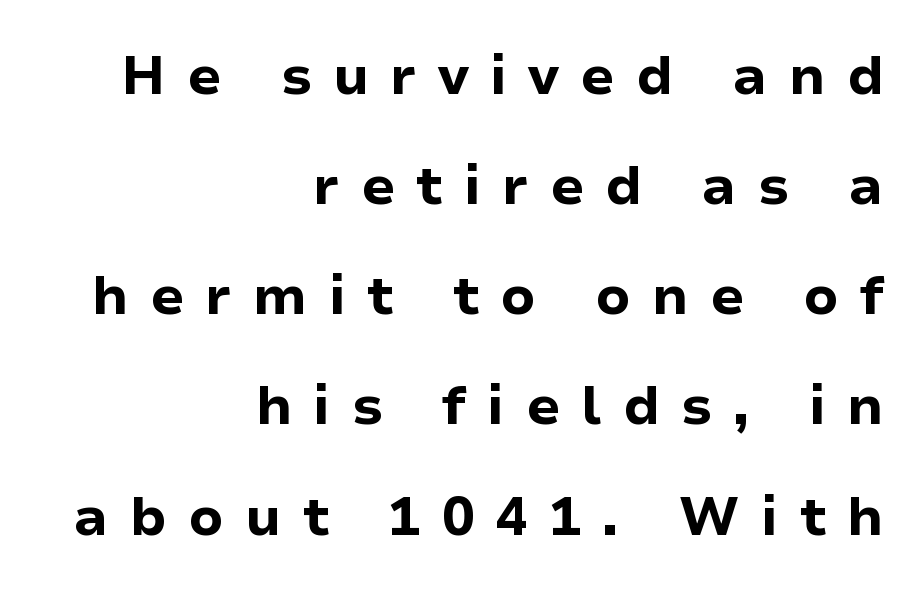
The characters display no serif detailing; their extremities are plain. Do the characters align in a grid? No, the font is proportional. Posture: upright roman. Line ends are locked; line starts wander.
